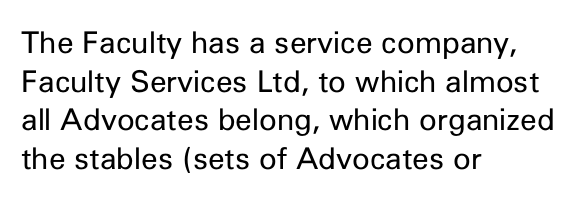
Q: Is the text bold? A: No.
Q: Is the text italic (slanted)? A: No, it is upright.
Q: Is the typeface a serif or a sans-serif typeface? A: Sans-serif.
Q: Is the text underlined? A: No.
Q: How is the paragraph aligned? A: Left-aligned.
Q: Is the spacing between letters normal or unusually wide? A: Normal.
Q: Is the spacing between lines tight, normal or loose? A: Normal.
Q: Width (condensed, normal, or wide)? A: Normal.
Q: Stroke contrast? A: Low.
Q: x-height? A: Medium.
Q: Monospaced? A: No.
